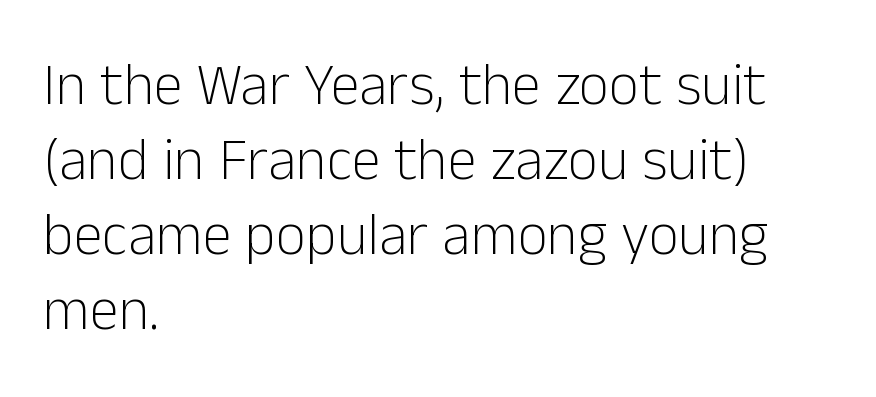
Typeset ragged right — the left edge is the straight one. The rendering uses natural spacing where letterforms have individual widths. Quick note: underline off. This block has exactly the height ordinary leading produces.
